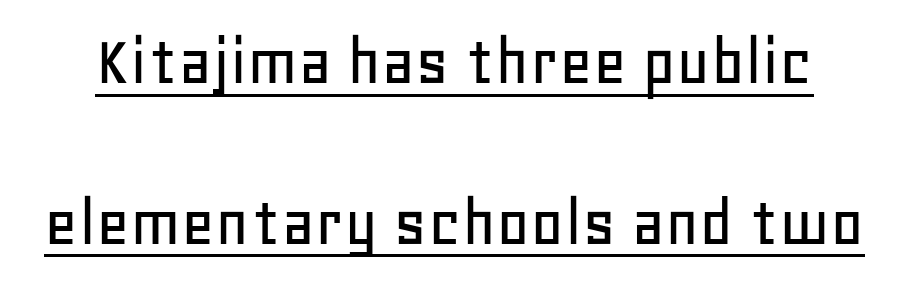
The image shows 73 px sans-serif type, upright; set loose line spacing (2.2x), normal letter spacing, underlined; low stroke contrast and a large x-height.
